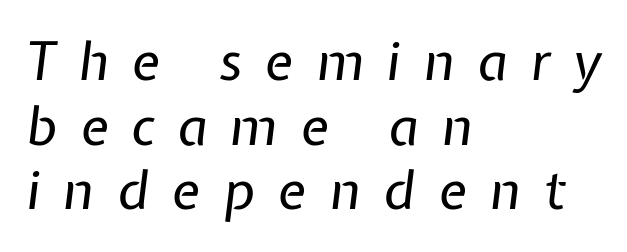
Summary of weight: not heavy and not bold. The lines in this sample share a left origin and differ only in where they stop. You could not count columns in this text — the font is proportionally spaced. Check the space under the baseline: it is left empty. The axis of the letterforms is tilted away from vertical.
